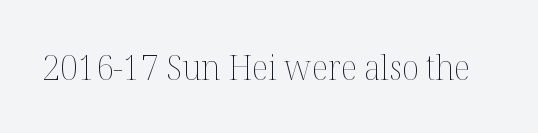
Q: Is the text bold? A: No.
Q: Is the text italic (slanted)? A: No, it is upright.
Q: Is the text underlined? A: No.
Q: Is the spacing between letters normal or unusually wide? A: Normal.
Q: Width (condensed, normal, or wide)? A: Normal.
Q: Stroke contrast? A: Medium.
Q: x-height? A: Medium.
Q: Monospaced? A: No.
